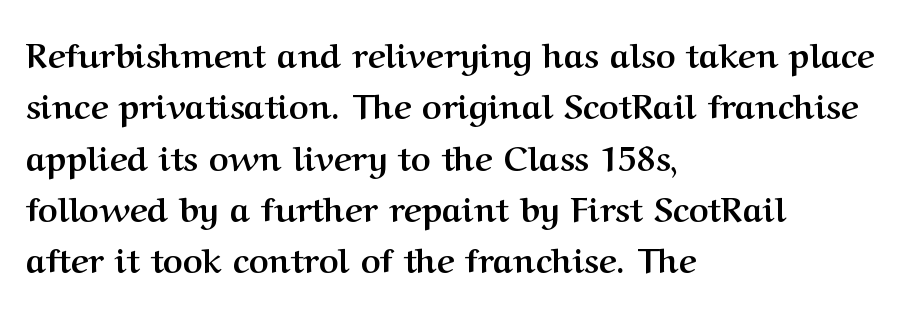
Q: Is the text bold? A: Yes.
Q: Is the text italic (slanted)? A: No, it is upright.
Q: Is the typeface a serif or a sans-serif typeface? A: Serif.
Q: Is the text underlined? A: No.
Q: How is the paragraph aligned? A: Left-aligned.
Q: Is the spacing between letters normal or unusually wide? A: Normal.
Q: Is the spacing between lines tight, normal or loose? A: Normal.
Q: Width (condensed, normal, or wide)? A: Normal.
Q: Stroke contrast? A: Medium.
Q: x-height? A: Medium.
Q: Monospaced? A: No.
